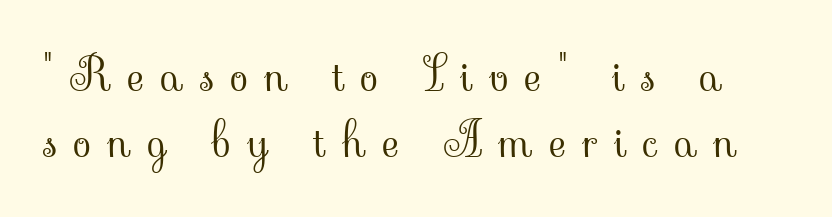
Unmarked baselines from the first word to the last. Whoever set this chose a conventional vertical rhythm. The letters advance in unequal steps, a hallmark of proportional type. Do the letters lean? They stand straight. The letters carry serifs — small finishing strokes at the ends of their stems.
